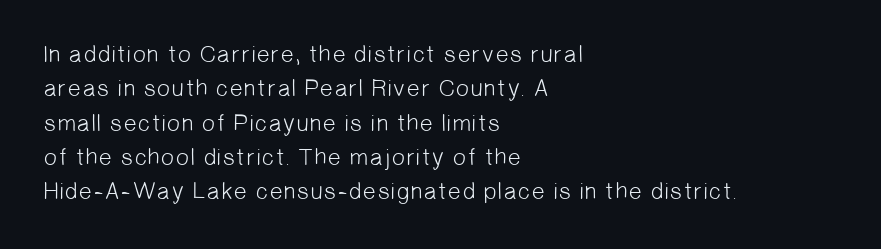
Q: Is the text bold? A: No.
Q: Is the text underlined? A: No.
Q: How is the paragraph aligned? A: Left-aligned.
Q: Is the spacing between letters normal or unusually wide? A: Normal.
Q: Is the spacing between lines tight, normal or loose? A: Normal.
